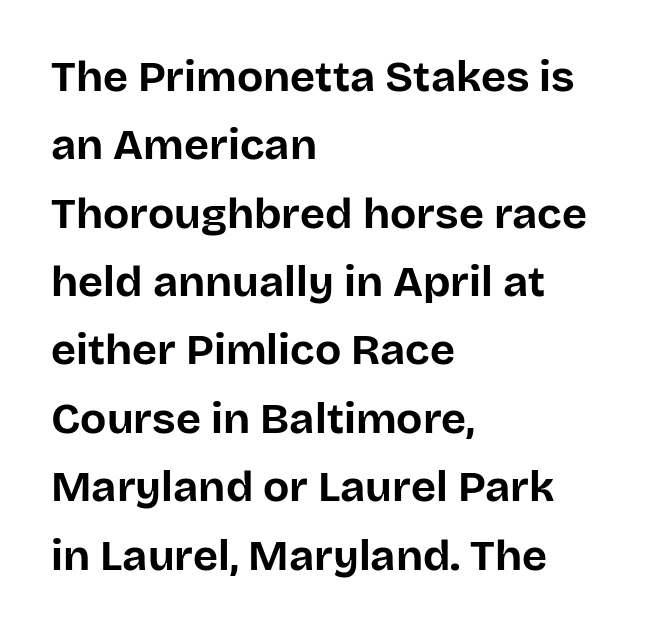
Q: Is the text bold? A: Yes.
Q: Is the text italic (slanted)? A: No, it is upright.
Q: Is the typeface a serif or a sans-serif typeface? A: Sans-serif.
Q: Is the text underlined? A: No.
Q: How is the paragraph aligned? A: Left-aligned.
Q: Is the spacing between letters normal or unusually wide? A: Normal.
Q: Is the spacing between lines tight, normal or loose? A: Normal.
Q: Width (condensed, normal, or wide)? A: Normal.
Q: Stroke contrast? A: Low.
Q: x-height? A: Large.
Q: Monospaced? A: No.
